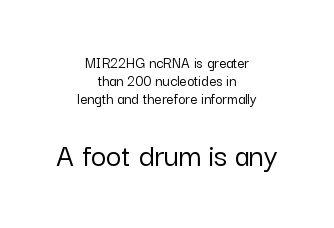
The image shows 33 px sans-serif type, upright; set centered, tight line spacing (1.12x), normal letter spacing, not underlined; the second (bottom) block is 2.06x larger; low stroke contrast and a medium x-height.
